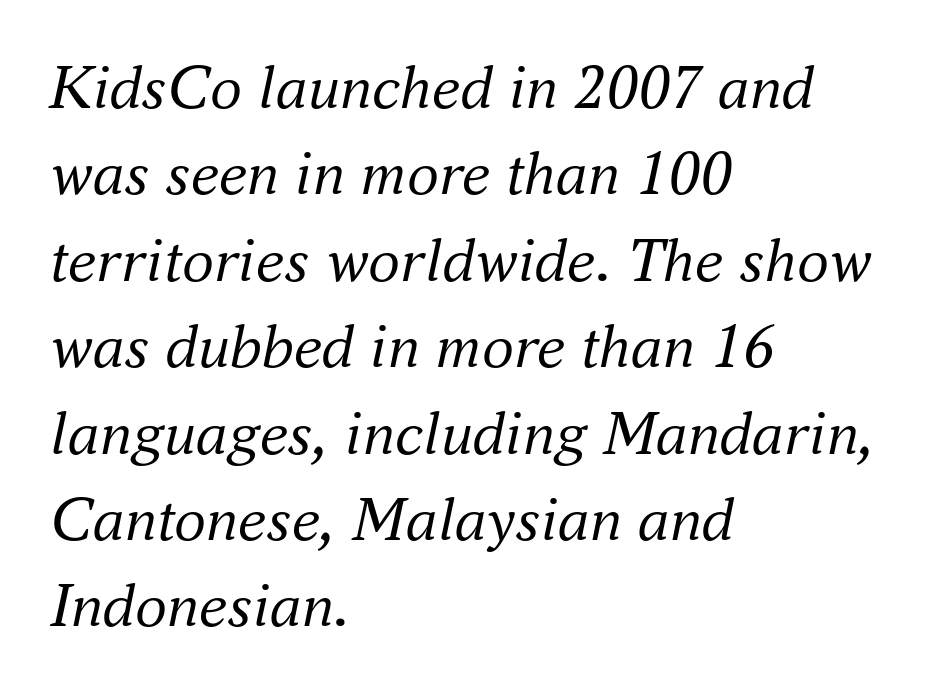
Q: Is the text bold? A: No.
Q: Is the text italic (slanted)? A: Yes, it leans right by about 16 degrees.
Q: Is the typeface a serif or a sans-serif typeface? A: Serif.
Q: Is the text underlined? A: No.
Q: How is the paragraph aligned? A: Left-aligned.
Q: Is the spacing between letters normal or unusually wide? A: Normal.
Q: Is the spacing between lines tight, normal or loose? A: Normal.
Q: Width (condensed, normal, or wide)? A: Normal.
Q: Stroke contrast? A: Medium.
Q: x-height? A: Small.
Q: Monospaced? A: No.
